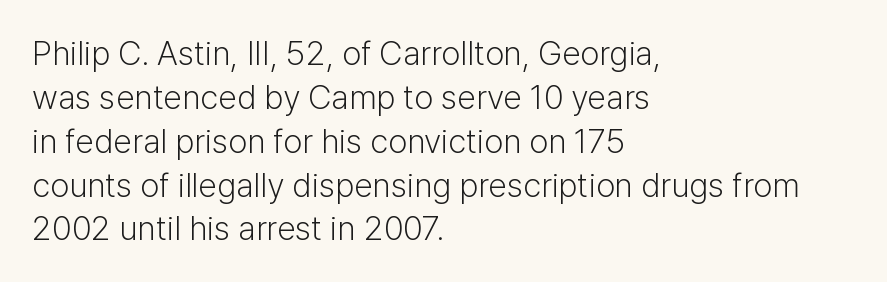
There is no visible air inserted between adjacent glyphs. Posture: upright roman. A typesetter would call this leading conventional body-copy spacing. These lines stack with their left ends in a neat column. A quiet, ordinary-to-light weight characterises the typeface. Letterform terminals end flat and unadorned throughout the passage.
